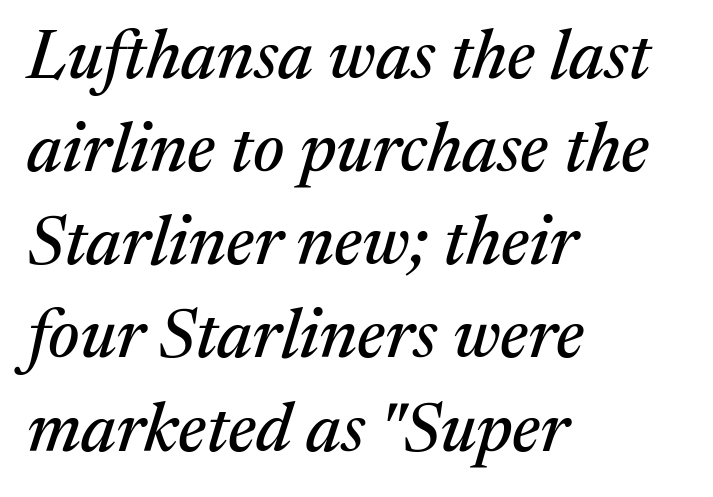
Q: Is the text italic (slanted)? A: Yes, it leans right by about 17 degrees.
Q: Is the typeface a serif or a sans-serif typeface? A: Serif.
Q: Is the text underlined? A: No.
Q: How is the paragraph aligned? A: Left-aligned.
Q: Is the spacing between letters normal or unusually wide? A: Normal.
Q: Is the spacing between lines tight, normal or loose? A: Normal.
Q: Width (condensed, normal, or wide)? A: Normal.
Q: Stroke contrast? A: Medium.
Q: x-height? A: Medium.
Q: Monospaced? A: No.
